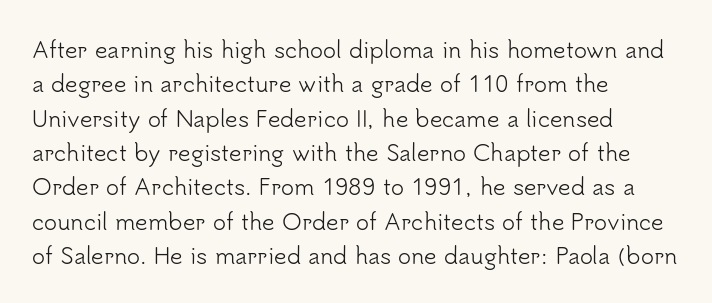
Q: Is the text bold? A: No.
Q: Is the text italic (slanted)? A: No, it is upright.
Q: Is the text underlined? A: No.
Q: How is the paragraph aligned? A: Left-aligned.
Q: Is the spacing between letters normal or unusually wide? A: Normal.
Q: Is the spacing between lines tight, normal or loose? A: Normal.
